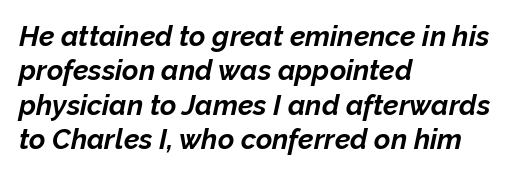
The image shows 28 px bold type, italic (leaning right); set left-aligned, line spacing 1.23x, normal letter spacing, not underlined; low stroke contrast and a medium x-height.
